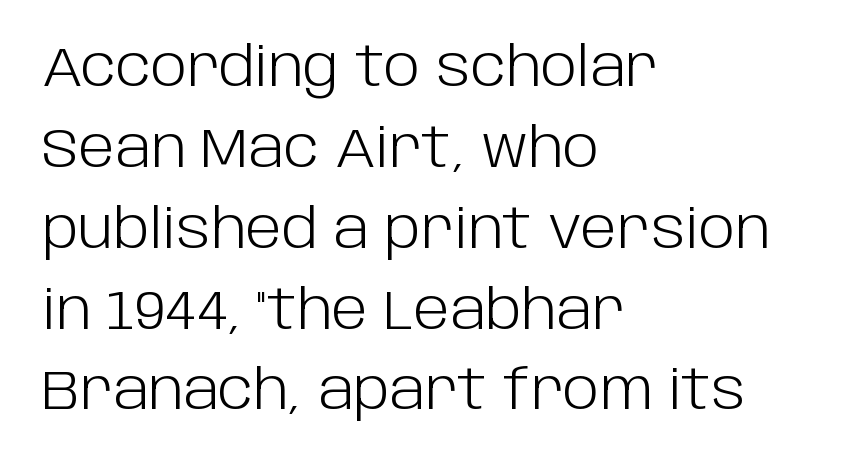
{"serif": "no", "italic": "no", "bold": "no", "weight": "light", "width": "normal", "stroke_contrast": "low", "x_height": "large", "monospaced": "no", "underline": "no", "align": "left", "line_spacing": "normal", "line_spacing_ratio": 1.47, "letter_spacing": "normal", "letter_spacing_em": 0.0, "glyph_px": 55}
